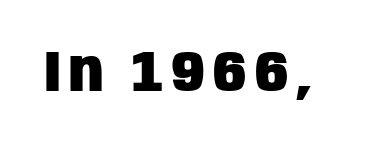
The image shows 58 px heavy, condensed sans-serif type, upright; set not underlined; low stroke contrast and a large x-height.
